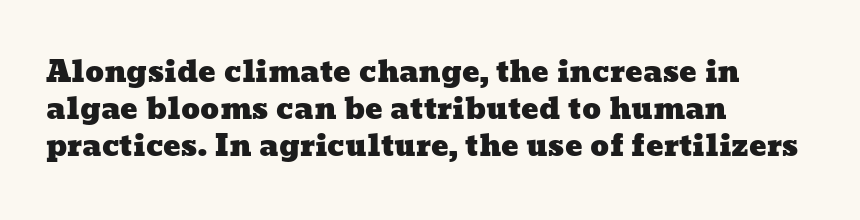
The image shows 29 px wide type; set left-aligned, normal line spacing (1.28x), normal letter spacing, not underlined; low stroke contrast and a medium x-height.
